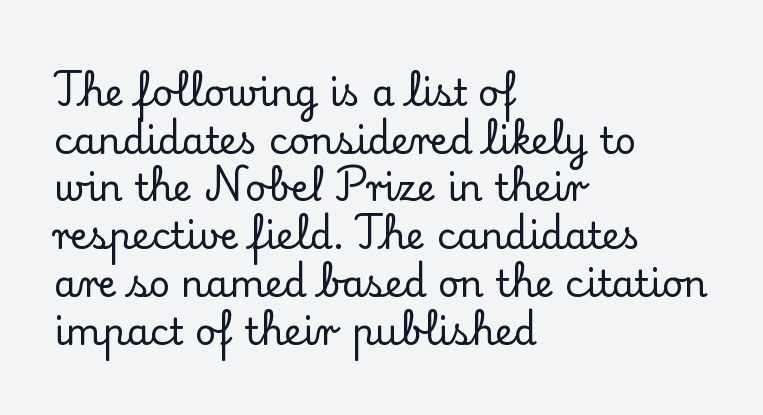
Font category for this specimen: serif. Notice how the stems are strictly vertical — no italics here. This block has exactly the height ordinary leading produces. Each letter keeps its own natural width here, so spacing adapts to shape. You could call the tracking neutral — neither tight nor loose. Quick note: underline off.
